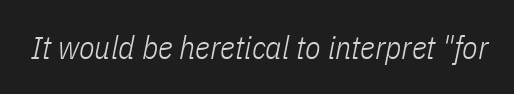
The typography opts for an oblique posture over an upright one. This reads as an unemphasized weight, regular at the heaviest. These lines are rendered in a variable-pitch font. Descender tails drop into unmarked territory. The line texture is even and compact thanks to regular tracking.
